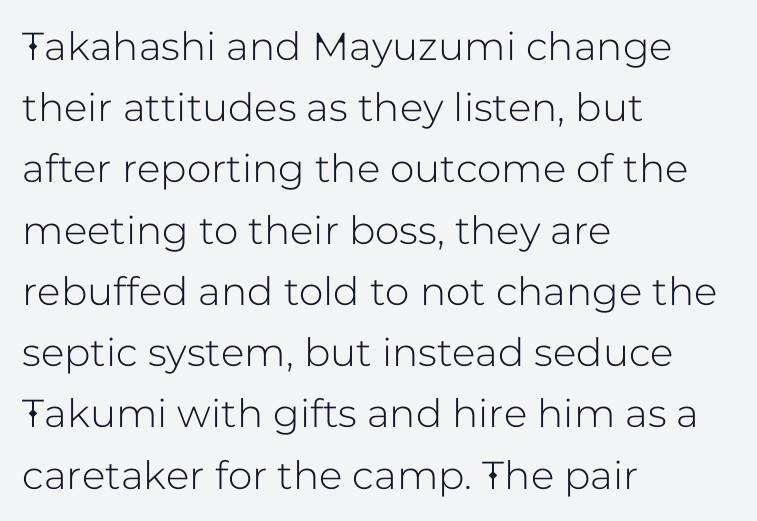
The image shows 39 px sans-serif type, upright; set left-aligned, normal line spacing (1.57x), normal letter spacing, not underlined; low stroke contrast and a medium x-height.
